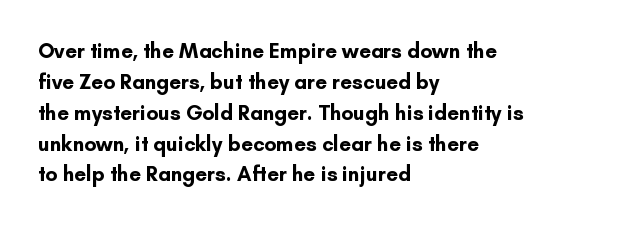
Posture: vertical. A classic flush-left, rag-right setting is used for this passage. Horizontal bands of white between lines are of average thickness. Each word holds together tightly as a unit, with standard inter-letter gaps. The font is running at its bold setting.
